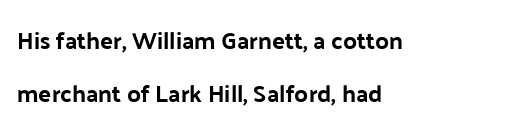
Q: Is the text italic (slanted)? A: No, it is upright.
Q: Is the text underlined? A: No.
Q: How is the paragraph aligned? A: Left-aligned.
Q: Is the spacing between letters normal or unusually wide? A: Normal.
Q: Is the spacing between lines tight, normal or loose? A: Loose.
